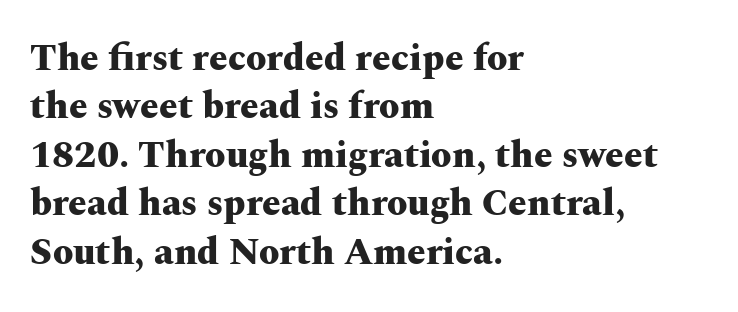
The image shows 37 px heavy, wide serif type, upright; set left-aligned, normal line spacing (1.31x), normal letter spacing, not underlined; medium stroke contrast and a medium x-height.
